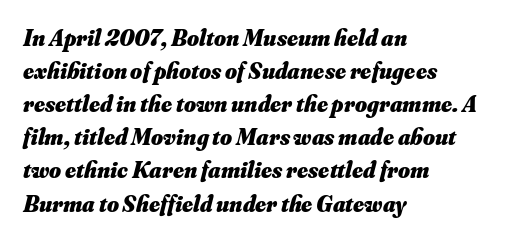
{"italic": "yes", "lean": "right", "slant_degrees": 16, "bold": "yes", "underline": "no", "align": "left", "line_spacing": "normal", "line_spacing_ratio": 1.44, "letter_spacing": "normal", "letter_spacing_em": 0.0, "glyph_px": 23}
